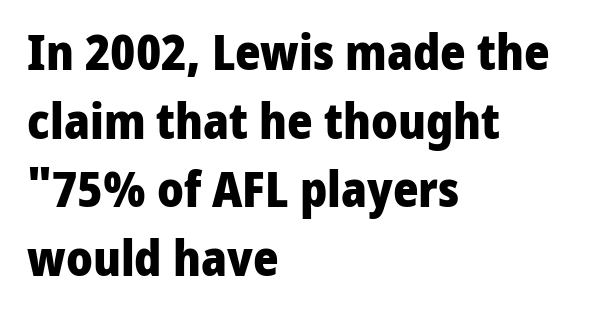
{"serif": "no", "italic": "no", "bold": "yes", "weight": "heavy", "width": "normal", "stroke_contrast": "low", "x_height": "medium", "monospaced": "no", "underline": "no", "align": "left", "line_spacing": "normal", "line_spacing_ratio": 1.4, "letter_spacing": "normal", "letter_spacing_em": 0.0, "glyph_px": 49}
